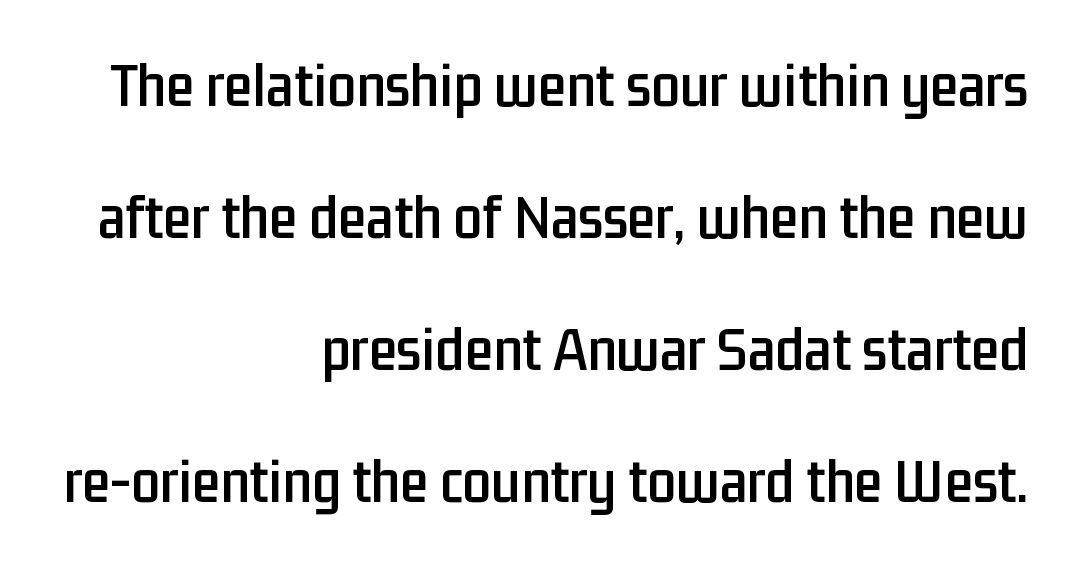
Q: Is the text italic (slanted)? A: No, it is upright.
Q: Is the typeface a serif or a sans-serif typeface? A: Sans-serif.
Q: Is the text underlined? A: No.
Q: How is the paragraph aligned? A: Right-aligned.
Q: Is the spacing between letters normal or unusually wide? A: Normal.
Q: Is the spacing between lines tight, normal or loose? A: Loose.
Q: Width (condensed, normal, or wide)? A: Condensed.
Q: Stroke contrast? A: Low.
Q: x-height? A: Medium.
Q: Monospaced? A: No.
